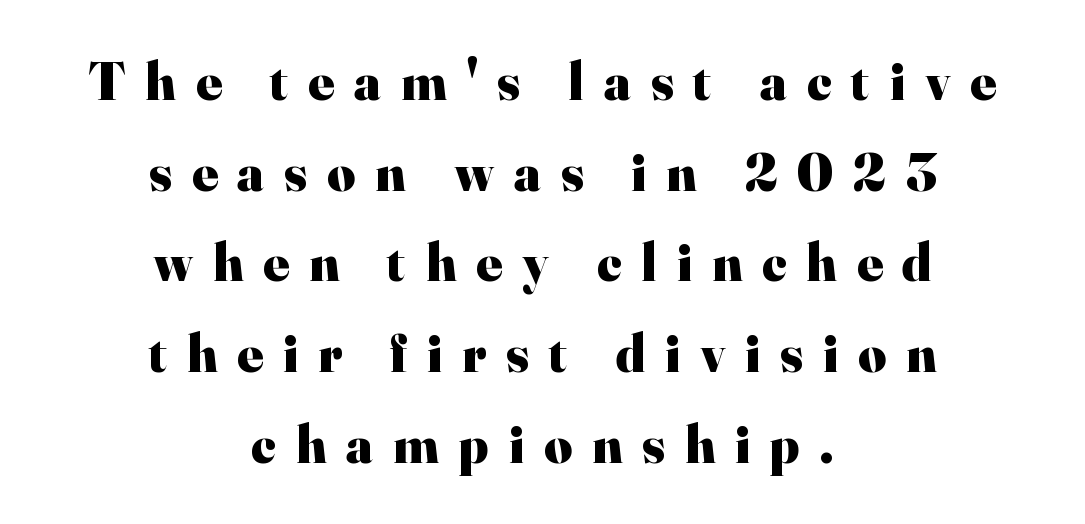
The image shows 54 px heavy serif type, upright; set centered, normal line spacing (1.68x), unusually wide letter spacing (+0.37 em), not underlined; high stroke contrast and a small x-height.
